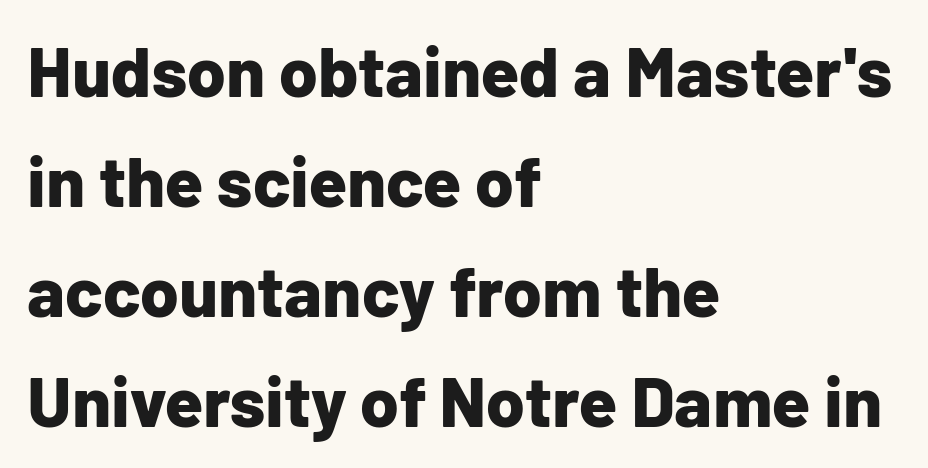
Short note: letters normally spaced. The letters carry no serifs — their stems end cleanly without finishing strokes. Does the lettering tilt? It doesn't — this is upright. Looks like regular typesetting: each glyph gets only the width it needs. The rendering uses a moderate line-height, typical for paragraphs. Typesetter's note: full bold, strokes at maximum text heaviness.
